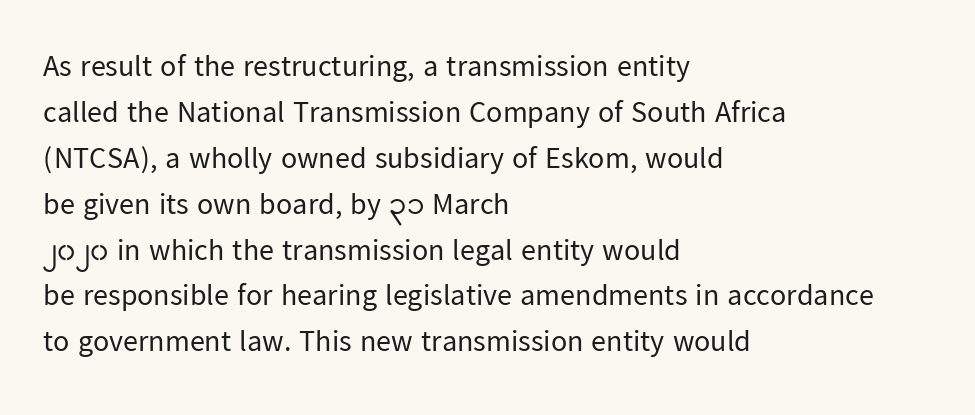
{"serif": "no", "italic": "no", "bold": "no", "weight": "regular", "width": "normal", "stroke_contrast": "low", "x_height": "medium", "monospaced": "no", "underline": "no", "align": "left", "line_spacing": "normal", "line_spacing_ratio": 1.53, "letter_spacing": "normal", "letter_spacing_em": 0.0, "glyph_px": 30}
